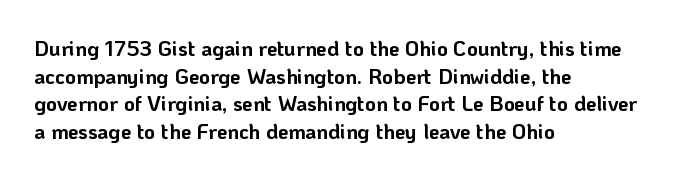
Q: Is the text bold? A: Yes.
Q: Is the text italic (slanted)? A: No, it is upright.
Q: Is the text underlined? A: No.
Q: How is the paragraph aligned? A: Left-aligned.
Q: Is the spacing between letters normal or unusually wide? A: Normal.
Q: Is the spacing between lines tight, normal or loose? A: Normal.
